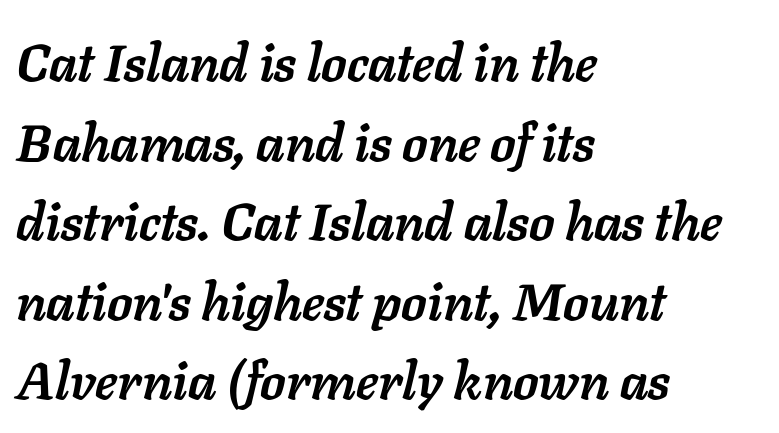
The image shows 52 px semibold type, italic (leaning right); set left-aligned, normal line spacing (1.53x), normal letter spacing, not underlined; low stroke contrast and a medium x-height.
